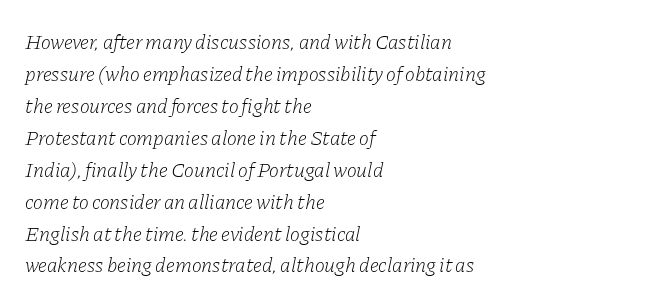
{"italic": "yes", "lean": "right", "slant_degrees": 11, "bold": "no", "underline": "no", "align": "left", "line_spacing": "normal", "line_spacing_ratio": 1.52, "letter_spacing": "normal", "letter_spacing_em": 0.0, "glyph_px": 21}
